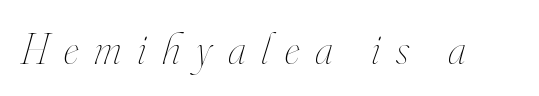
Weight class: somewhere from thin through regular. The foot of each line stays bare and open. The face used here is proportionally spaced, like ordinary book or web type. Notice how the stems are inclined rather than vertical — that's the hallmark of italics.
